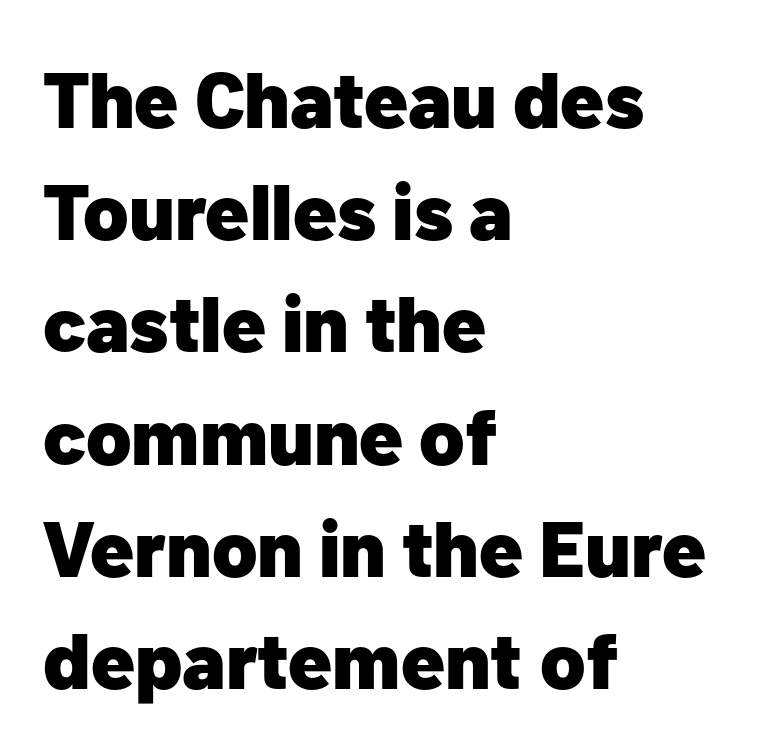
{"serif": "no", "italic": "no", "bold": "yes", "weight": "heavy", "width": "normal", "stroke_contrast": "low", "x_height": "medium", "monospaced": "no", "underline": "no", "align": "left", "line_spacing": "normal", "line_spacing_ratio": 1.42, "letter_spacing": "normal", "letter_spacing_em": 0.0, "glyph_px": 79}
